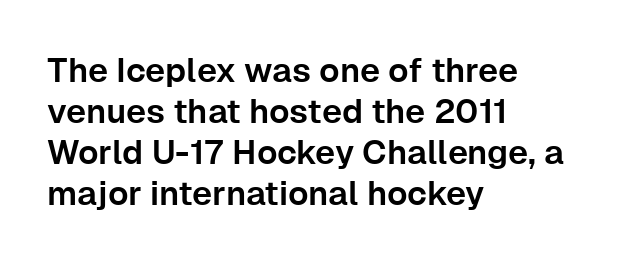
The setting favours the left margin, as ordinary paragraphs usually do. Here the designer chose a conventional face with non-uniform glyph widths. The letters stand upright; this is a roman face. Classification — sans serif. Tracking value appears to be zero — textbook default spacing.
